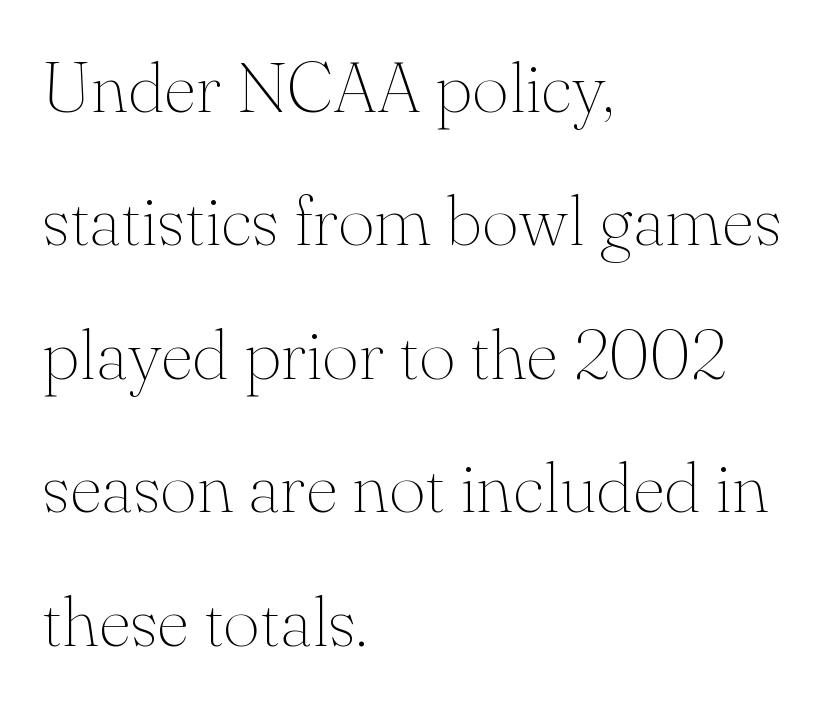
The image shows 71 px thin serif type, upright; set left-aligned, line spacing 1.88x, normal letter spacing, not underlined; medium stroke contrast and a small x-height.
